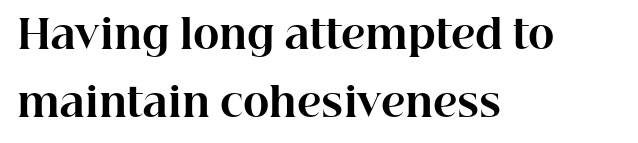
The image shows 40 px bold serif type, upright; set left-aligned, line spacing 1.71x, normal letter spacing, not underlined; high stroke contrast and a medium x-height.
